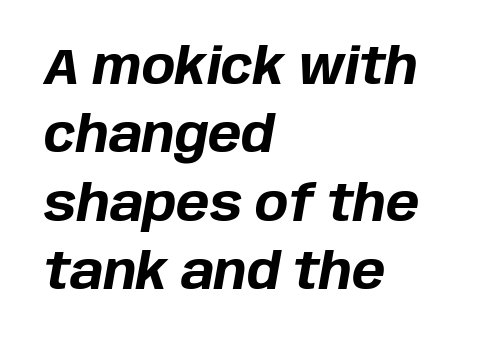
Q: Is the text bold? A: Yes.
Q: Is the text italic (slanted)? A: Yes, it leans right by about 10 degrees.
Q: Is the text underlined? A: No.
Q: How is the paragraph aligned? A: Left-aligned.
Q: Is the spacing between letters normal or unusually wide? A: Normal.
Q: Is the spacing between lines tight, normal or loose? A: Normal.
Q: Width (condensed, normal, or wide)? A: Normal.
Q: Stroke contrast? A: Low.
Q: x-height? A: Large.
Q: Monospaced? A: No.
